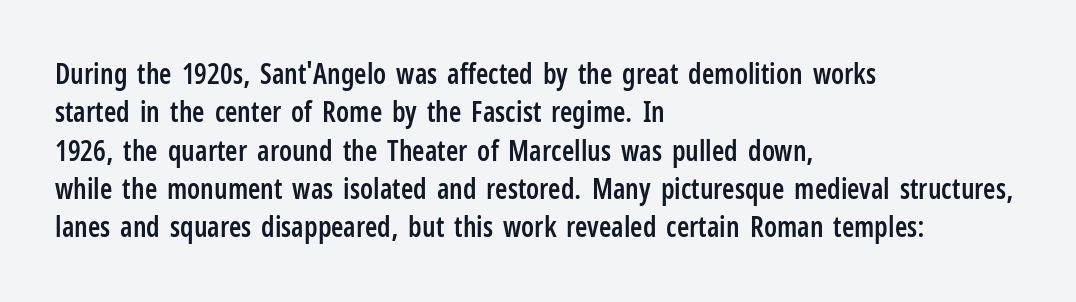
{"serif": "no", "italic": "no", "bold": "semi", "weight": "semibold", "width": "condensed", "stroke_contrast": "low", "x_height": "medium", "monospaced": "no", "underline": "no", "align": "left", "line_spacing": "normal", "line_spacing_ratio": 1.37, "letter_spacing": "normal", "letter_spacing_em": 0.0, "glyph_px": 28}
